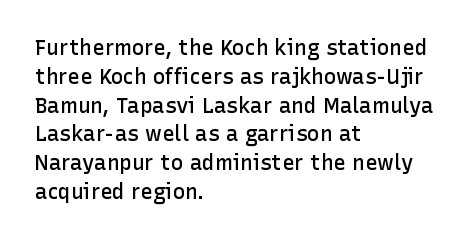
Q: Is the text bold? A: Semi-bold.
Q: Is the text italic (slanted)? A: No, it is upright.
Q: Is the text underlined? A: No.
Q: How is the paragraph aligned? A: Left-aligned.
Q: Is the spacing between letters normal or unusually wide? A: Normal.
Q: Is the spacing between lines tight, normal or loose? A: Normal.
